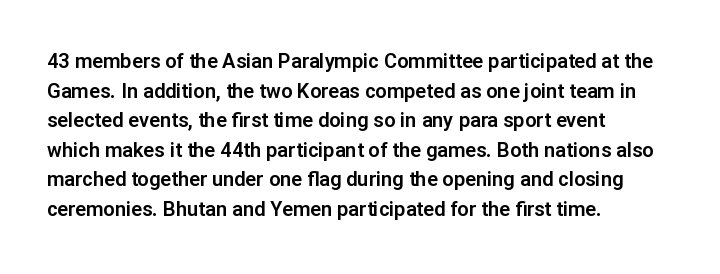
Q: Is the text italic (slanted)? A: No, it is upright.
Q: Is the text underlined? A: No.
Q: How is the paragraph aligned? A: Left-aligned.
Q: Is the spacing between letters normal or unusually wide? A: Normal.
Q: Is the spacing between lines tight, normal or loose? A: Normal.
